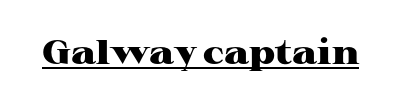
{"serif": "yes", "italic": "no", "bold": "yes", "weight": "heavy", "width": "wide", "stroke_contrast": "high", "x_height": "medium", "monospaced": "no", "underline": "yes", "letter_spacing": "normal", "letter_spacing_em": 0.0, "glyph_px": 34}
